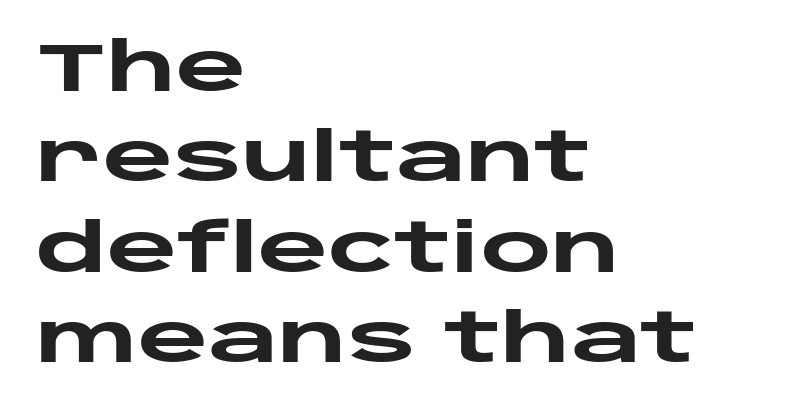
Q: Is the text bold? A: Yes.
Q: Is the text italic (slanted)? A: No, it is upright.
Q: Is the typeface a serif or a sans-serif typeface? A: Sans-serif.
Q: Is the text underlined? A: No.
Q: How is the paragraph aligned? A: Left-aligned.
Q: Is the spacing between letters normal or unusually wide? A: Normal.
Q: Is the spacing between lines tight, normal or loose? A: Normal.
Q: Width (condensed, normal, or wide)? A: Wide.
Q: Stroke contrast? A: Low.
Q: x-height? A: Large.
Q: Monospaced? A: No.
